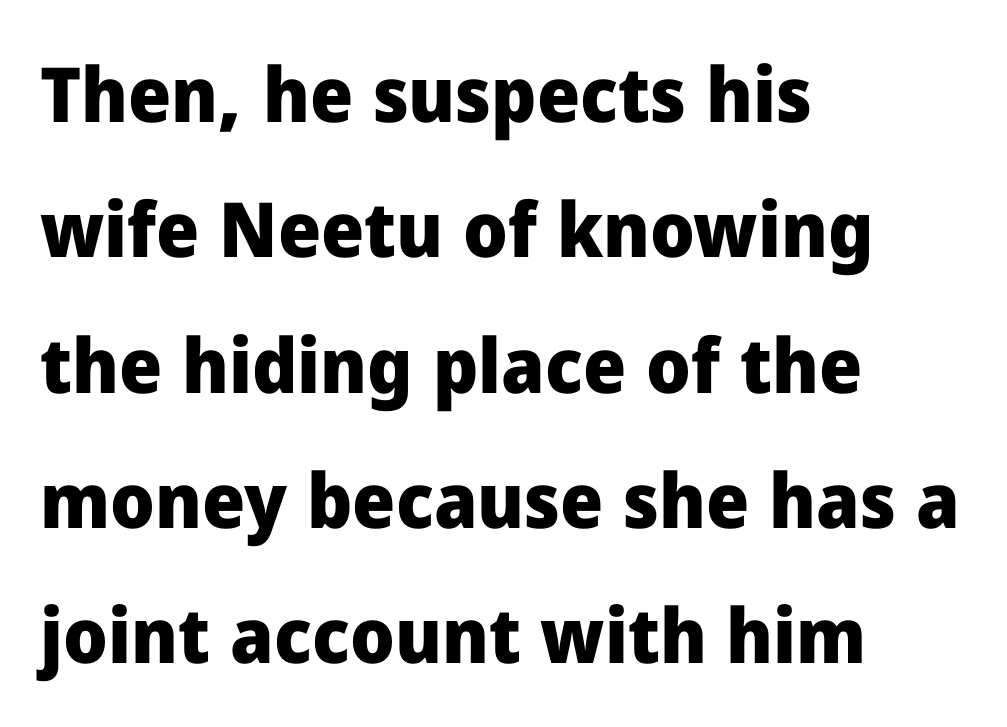
Q: Is the text bold? A: Yes.
Q: Is the text italic (slanted)? A: No, it is upright.
Q: Is the typeface a serif or a sans-serif typeface? A: Sans-serif.
Q: Is the text underlined? A: No.
Q: How is the paragraph aligned? A: Left-aligned.
Q: Is the spacing between letters normal or unusually wide? A: Normal.
Q: Width (condensed, normal, or wide)? A: Normal.
Q: Stroke contrast? A: Low.
Q: x-height? A: Medium.
Q: Monospaced? A: No.
